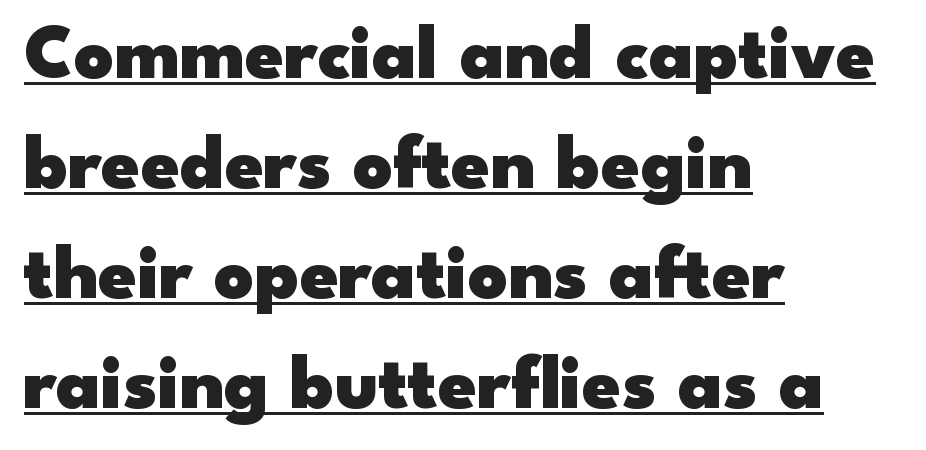
Quick note: interline space is typical. These words are printed bold, with thick strokes throughout. You could not count columns in this text — the font is proportionally spaced. Caption: multi-line text, flush left, ragged right.
